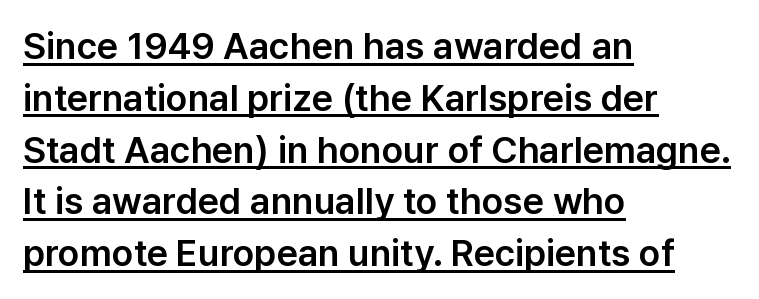
{"serif": "no", "italic": "no", "width": "normal", "stroke_contrast": "low", "x_height": "medium", "monospaced": "no", "underline": "yes", "align": "left", "line_spacing": "normal", "line_spacing_ratio": 1.4, "letter_spacing": "normal", "letter_spacing_em": 0.0, "glyph_px": 37}
